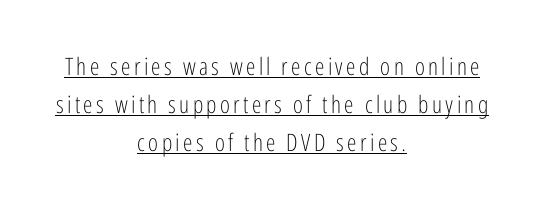
{"italic": "no", "bold": "no", "underline": "yes", "align": "center", "line_spacing": "normal", "line_spacing_ratio": 1.58, "glyph_px": 24}
